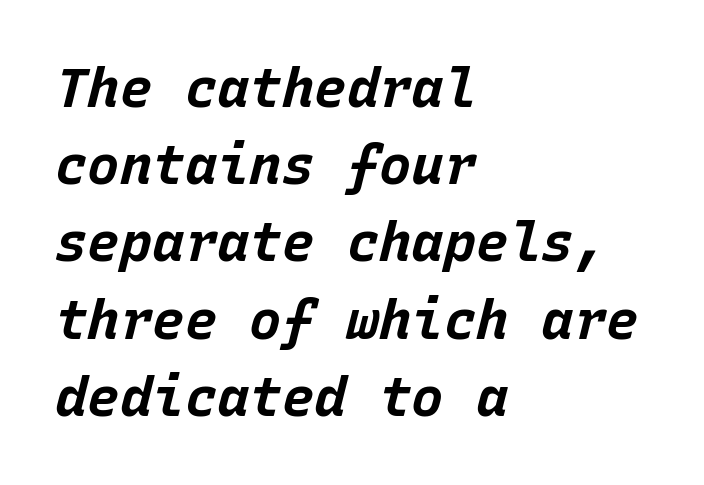
Heft: maximum for text — a bold. The gap between lines stays unmarked. Note the uniform advance width — an 'i' takes as much space as an 'm'. Where is the straight margin? On the left. Horizontal bands of white between lines are of average thickness.
